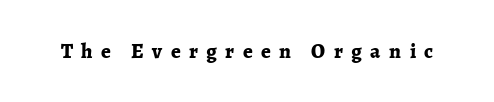
The image shows 21 px bold type, upright; set unusually wide letter spacing (+0.4 em), not underlined.
